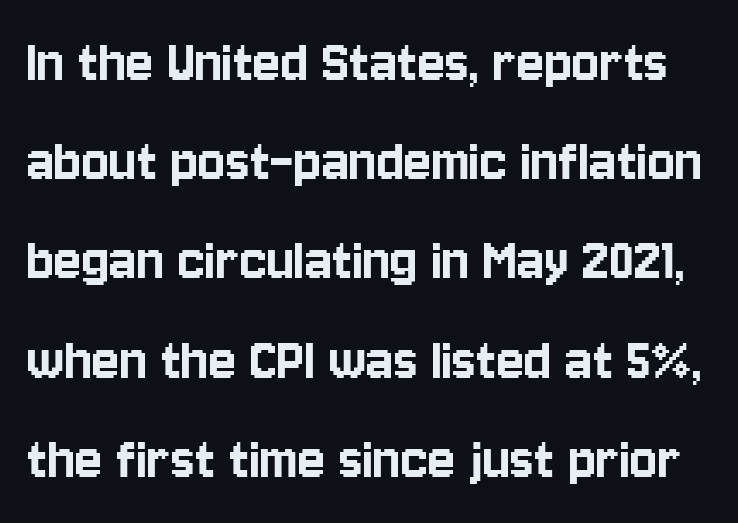
{"serif": "no", "italic": "no", "width": "condensed", "stroke_contrast": "low", "x_height": "large", "monospaced": "no", "underline": "no", "line_spacing": "normal", "line_spacing_ratio": 1.55, "letter_spacing": "normal", "letter_spacing_em": 0.0, "glyph_px": 64}
